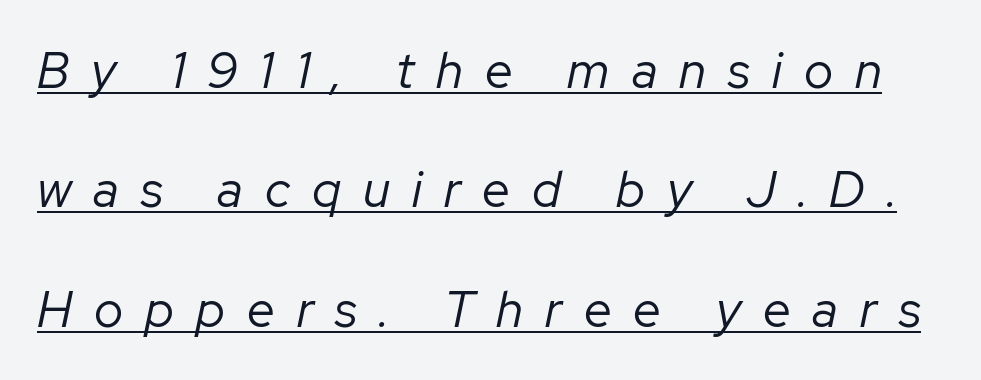
The image shows 50 px regular-weight type, italic (leaning right); set loose line spacing (2.39x), unusually wide letter spacing (+0.44 em), underlined; low stroke contrast and a medium x-height.
